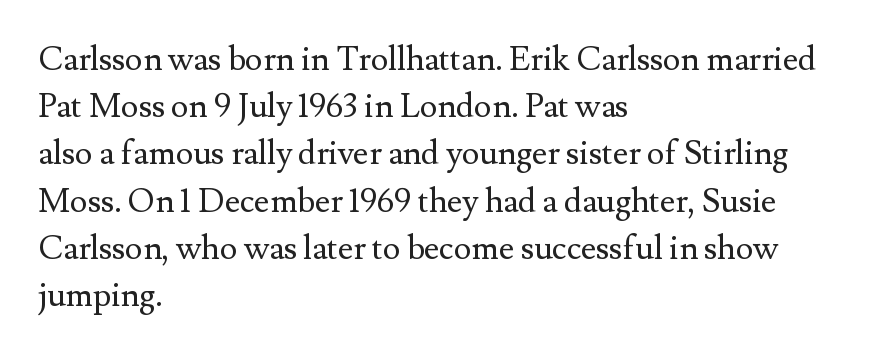
Q: Is the text bold? A: No.
Q: Is the text italic (slanted)? A: No, it is upright.
Q: Is the typeface a serif or a sans-serif typeface? A: Serif.
Q: Is the text underlined? A: No.
Q: How is the paragraph aligned? A: Left-aligned.
Q: Is the spacing between letters normal or unusually wide? A: Normal.
Q: Is the spacing between lines tight, normal or loose? A: Normal.
Q: Width (condensed, normal, or wide)? A: Normal.
Q: Stroke contrast? A: Medium.
Q: x-height? A: Small.
Q: Monospaced? A: No.
